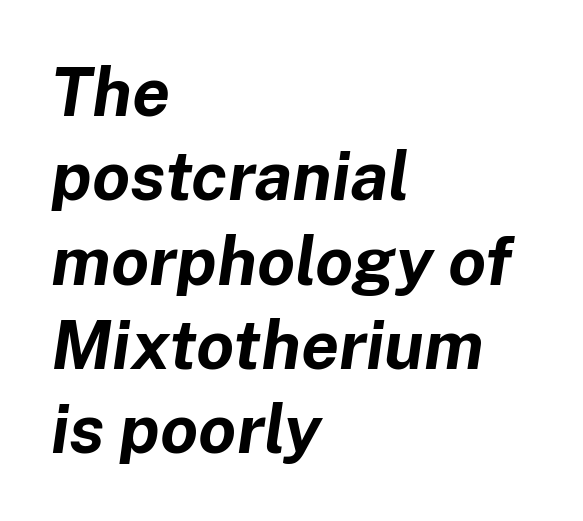
Its strokes are broad and dark, the hallmark of bold type. The whole block is typeset with a tilt. Unmarked baselines from the first word to the last. Typeset ragged right — the left edge is the straight one. A typesetter would call this proportional, since set widths differ per character.
